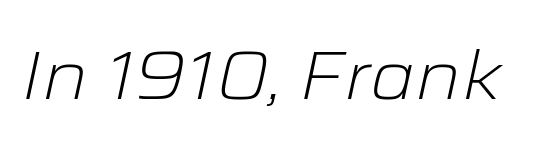
{"italic": "yes", "lean": "right", "slant_degrees": 12, "bold": "no", "weight": "light", "width": "wide", "stroke_contrast": "low", "x_height": "medium", "monospaced": "no", "underline": "no", "letter_spacing": "normal", "letter_spacing_em": 0.0, "glyph_px": 68}
